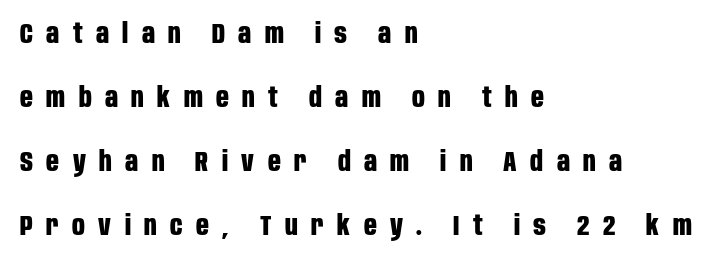
Q: Is the text bold? A: Yes.
Q: Is the text italic (slanted)? A: No, it is upright.
Q: Is the typeface a serif or a sans-serif typeface? A: Sans-serif.
Q: Is the text underlined? A: No.
Q: How is the paragraph aligned? A: Left-aligned.
Q: Is the spacing between letters normal or unusually wide? A: Unusually wide.
Q: Is the spacing between lines tight, normal or loose? A: Loose.
Q: Width (condensed, normal, or wide)? A: Condensed.
Q: Stroke contrast? A: Low.
Q: x-height? A: Large.
Q: Monospaced? A: No.
